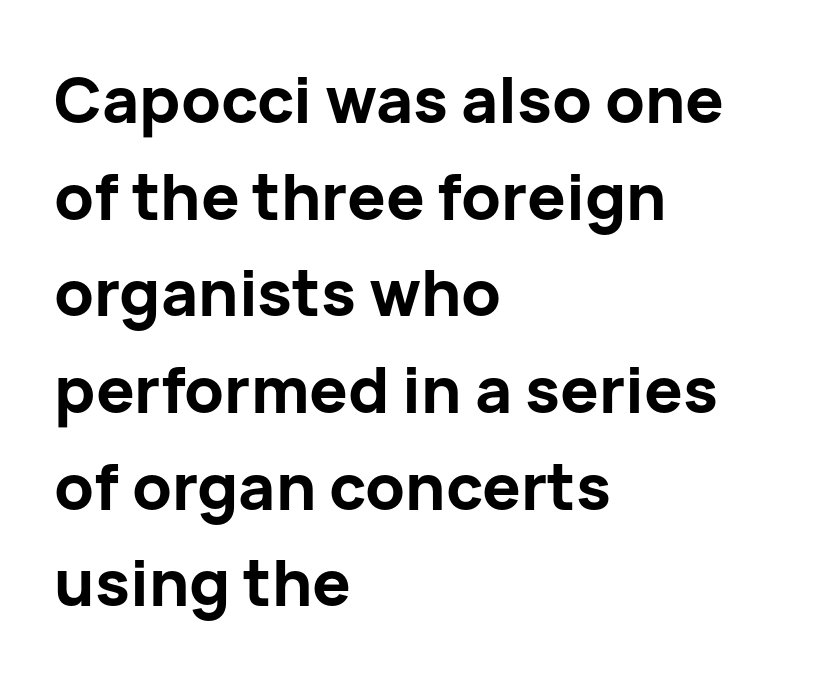
Q: Is the text bold? A: Yes.
Q: Is the text italic (slanted)? A: No, it is upright.
Q: Is the typeface a serif or a sans-serif typeface? A: Sans-serif.
Q: Is the text underlined? A: No.
Q: How is the paragraph aligned? A: Left-aligned.
Q: Is the spacing between letters normal or unusually wide? A: Normal.
Q: Is the spacing between lines tight, normal or loose? A: Normal.
Q: Width (condensed, normal, or wide)? A: Normal.
Q: Stroke contrast? A: Low.
Q: x-height? A: Medium.
Q: Monospaced? A: No.
